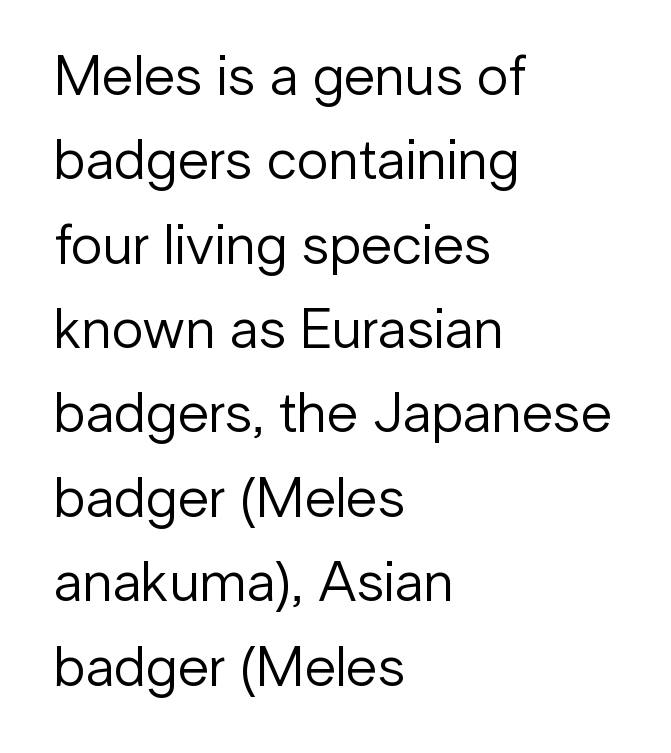
The face used here is rendered with its standard letterfit. Unmarked baselines from the first word to the last. You can tell it's not italic because the verticals are truly vertical. The font family rendered here belongs to the sans-serif group.
